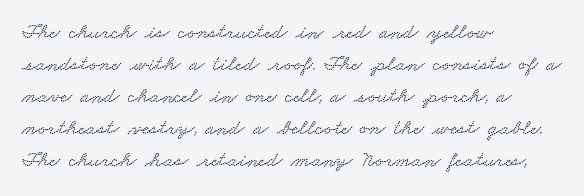
Visually the block forms a straight wall on the left and a jagged coastline on the right. This rendering leaves character spacing at its baseline value. The space beneath each line is pristine and unruled. In terms of leading, this rendering sits right in the middle.
